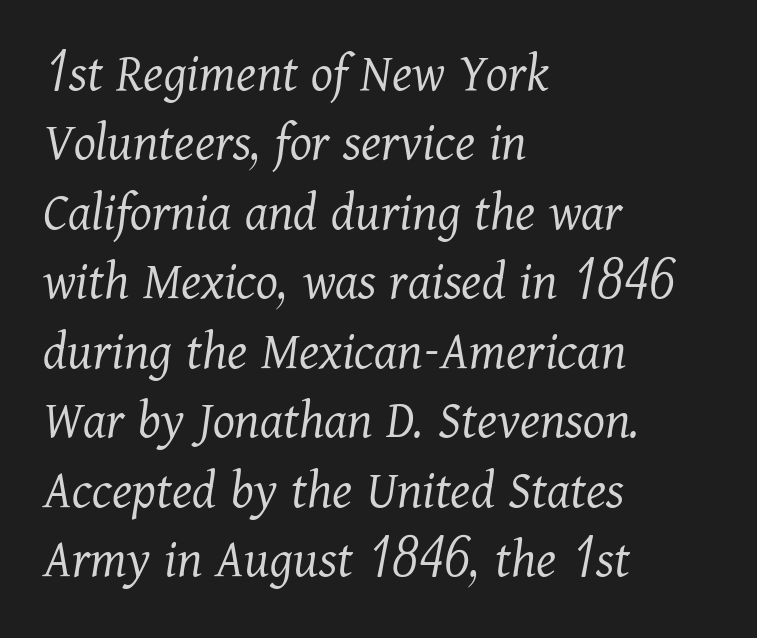
The image shows 56 px light serif type, italic (leaning right); set left-aligned, line spacing 1.24x, normal letter spacing, not underlined; medium stroke contrast and a medium x-height.
